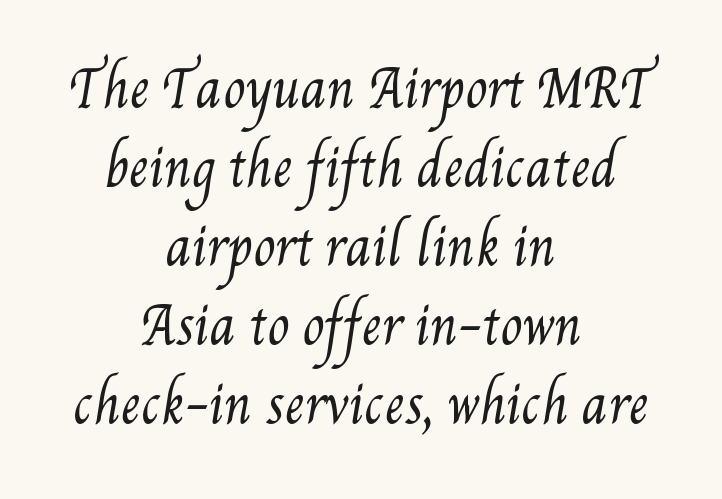
Q: Is the text bold? A: No.
Q: Is the text underlined? A: No.
Q: How is the paragraph aligned? A: Centered.
Q: Is the spacing between letters normal or unusually wide? A: Normal.
Q: Is the spacing between lines tight, normal or loose? A: Normal.
Q: Width (condensed, normal, or wide)? A: Condensed.
Q: Stroke contrast? A: Medium.
Q: x-height? A: Small.
Q: Monospaced? A: No.
